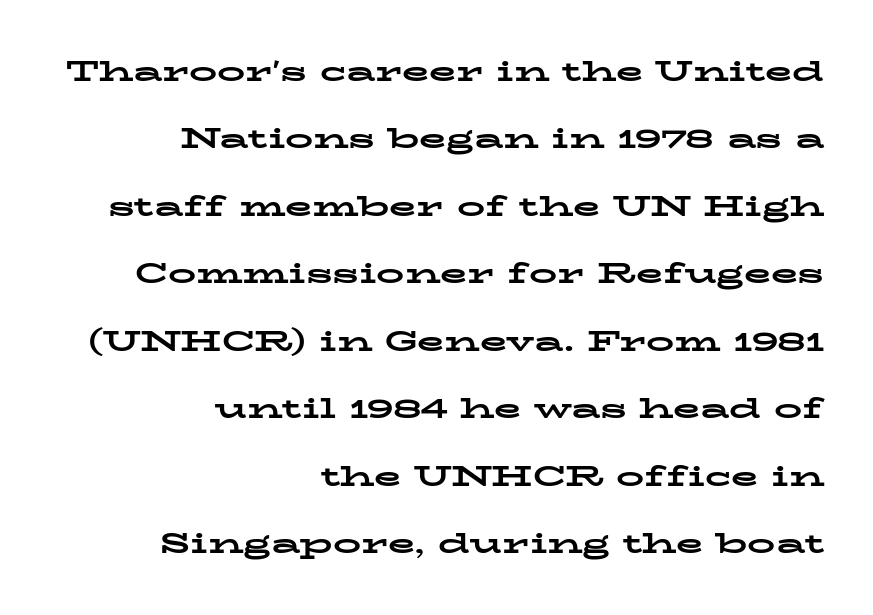
{"serif": "yes", "italic": "no", "bold": "yes", "weight": "bold", "width": "wide", "stroke_contrast": "low", "x_height": "medium", "monospaced": "no", "underline": "no", "align": "right", "line_spacing": "loose", "line_spacing_ratio": 2.41, "letter_spacing": "normal", "letter_spacing_em": 0.0, "glyph_px": 28}
